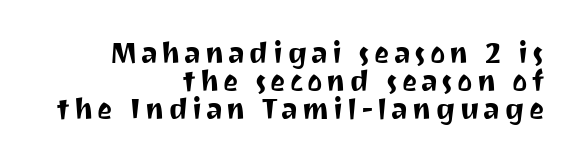
Q: Is the text italic (slanted)? A: No, it is upright.
Q: Is the typeface a serif or a sans-serif typeface? A: Sans-serif.
Q: Is the text underlined? A: No.
Q: How is the paragraph aligned? A: Right-aligned.
Q: Is the spacing between lines tight, normal or loose? A: Tight.
Q: Width (condensed, normal, or wide)? A: Normal.
Q: Stroke contrast? A: Medium.
Q: x-height? A: Medium.
Q: Monospaced? A: No.
